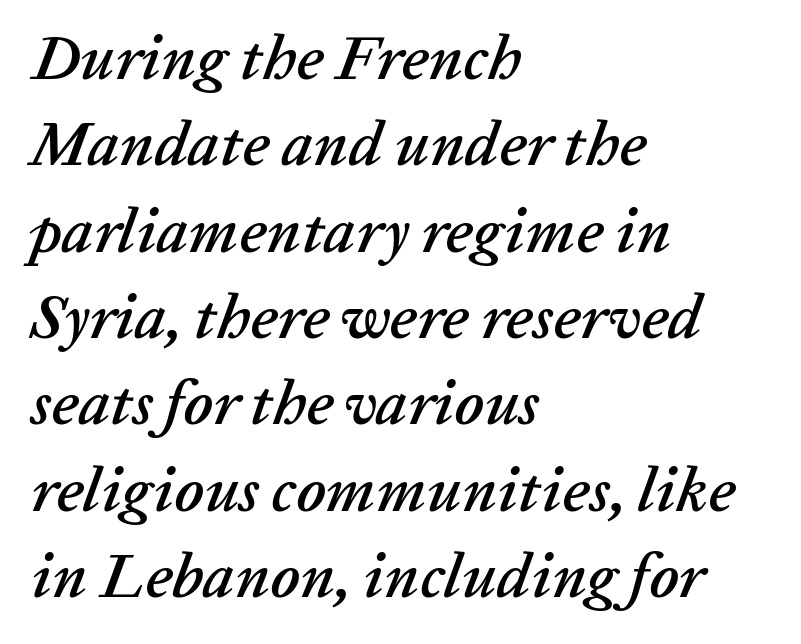
Q: Is the text italic (slanted)? A: Yes, it leans right by about 20 degrees.
Q: Is the text underlined? A: No.
Q: How is the paragraph aligned? A: Left-aligned.
Q: Is the spacing between letters normal or unusually wide? A: Normal.
Q: Is the spacing between lines tight, normal or loose? A: Normal.
Q: Width (condensed, normal, or wide)? A: Normal.
Q: Stroke contrast? A: Low.
Q: x-height? A: Medium.
Q: Monospaced? A: No.
